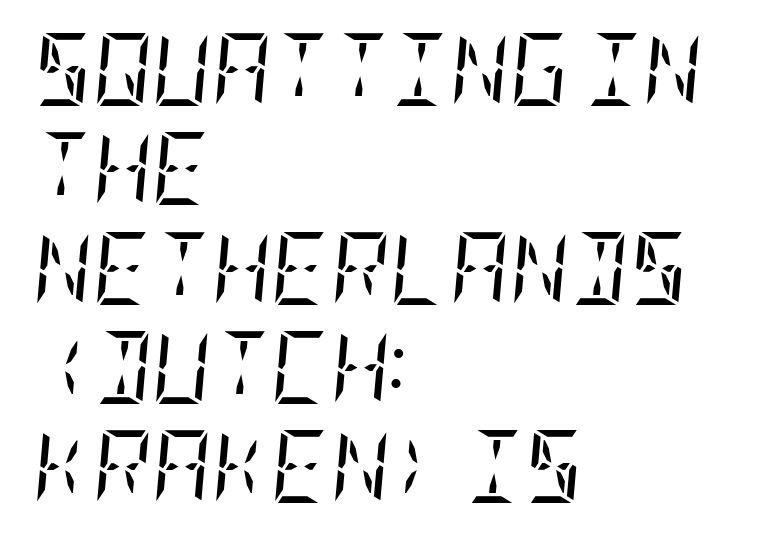
Q: Is the text bold? A: No.
Q: Is the text italic (slanted)? A: Yes, it leans right by about 5 degrees.
Q: Is the typeface a serif or a sans-serif typeface? A: Serif.
Q: Is the text underlined? A: No.
Q: How is the paragraph aligned? A: Left-aligned.
Q: Is the spacing between letters normal or unusually wide? A: Normal.
Q: Is the spacing between lines tight, normal or loose? A: Normal.
Q: Width (condensed, normal, or wide)? A: Condensed.
Q: Stroke contrast? A: Low.
Q: x-height? A: Large.
